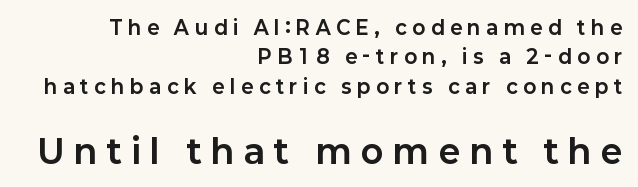
The image shows 33 px bold sans-serif type, upright; set right-aligned, normal line spacing (1.55x), unusually wide letter spacing (+0.3 em), not underlined; the second (bottom) block is 1.74x larger; low stroke contrast and a medium x-height.
